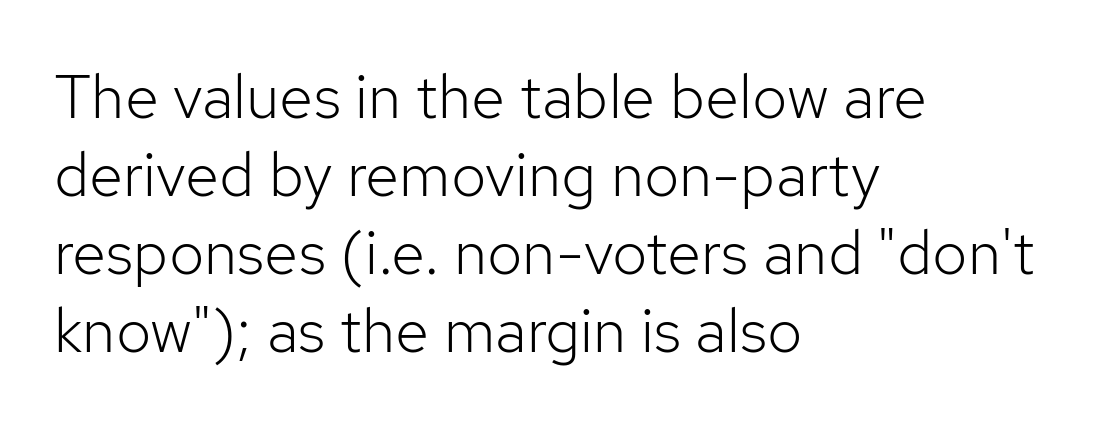
Short note: letters normally spaced. The lines sit at an ordinary, default distance from one another. Is this a fixed-width face? No — the glyphs have proportional, varying widths. Heaviness? Minimal to ordinary, like unemphasized prose. The space directly below the letters is spotless.
